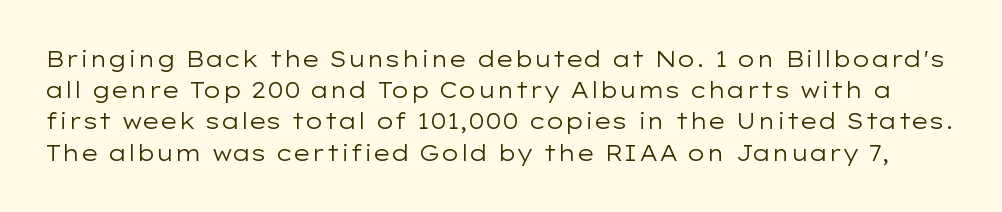
Any mark beneath the type? The region is blank. Think standard paragraph weight, or any step lighter than that. This sample uses an upright cut, with every glyph sitting square on the baseline. The gaps between neighbouring characters are ordinary and unremarkable. Each new line begins a customary step beneath the previous one.
